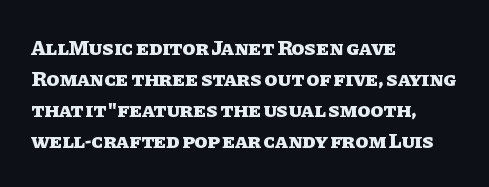
Q: Is the text bold? A: Yes.
Q: Is the text italic (slanted)? A: No, it is upright.
Q: Is the text underlined? A: No.
Q: How is the paragraph aligned? A: Left-aligned.
Q: Is the spacing between letters normal or unusually wide? A: Normal.
Q: Is the spacing between lines tight, normal or loose? A: Normal.
